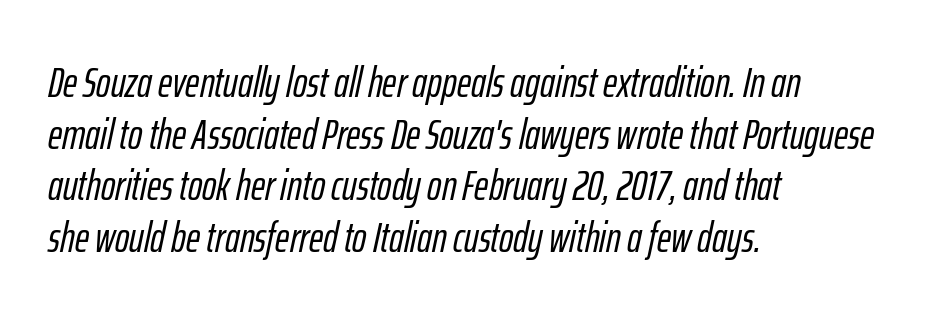
The image shows 43 px condensed type, italic (leaning right); set left-aligned, line spacing 1.2x, normal letter spacing, not underlined; low stroke contrast and a medium x-height.
